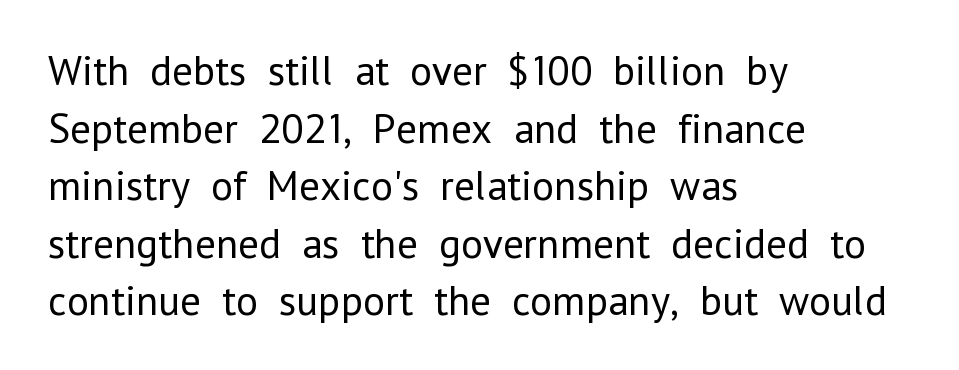
{"serif": "no", "italic": "no", "bold": "no", "weight": "regular", "width": "normal", "stroke_contrast": "low", "x_height": "medium", "monospaced": "no", "underline": "no", "align": "left", "line_spacing": "normal", "line_spacing_ratio": 1.37, "letter_spacing": "normal", "letter_spacing_em": 0.0, "glyph_px": 42}
